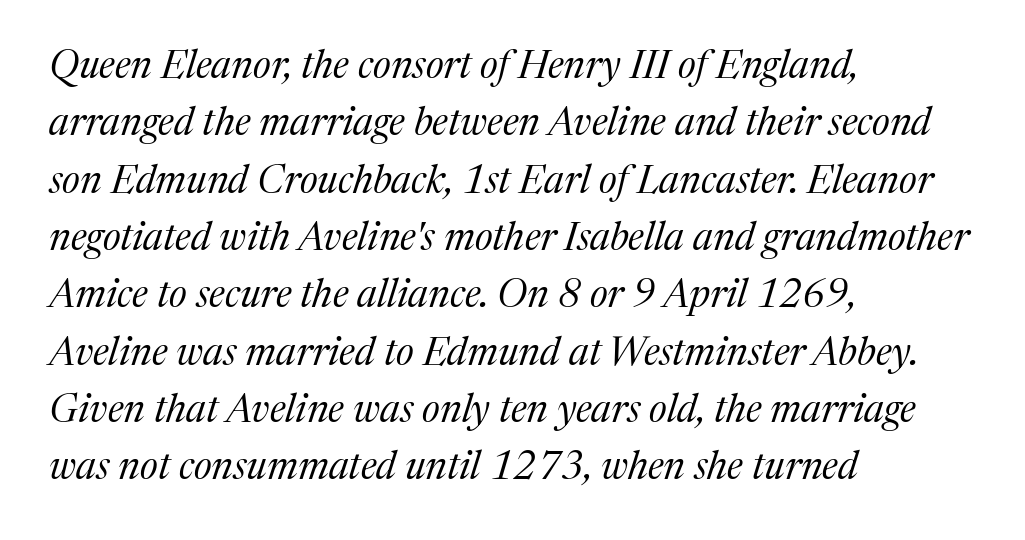
The image shows 39 px regular-weight serif type, italic (leaning right); set left-aligned, normal line spacing (1.47x), normal letter spacing, not underlined; medium stroke contrast and a medium x-height.
